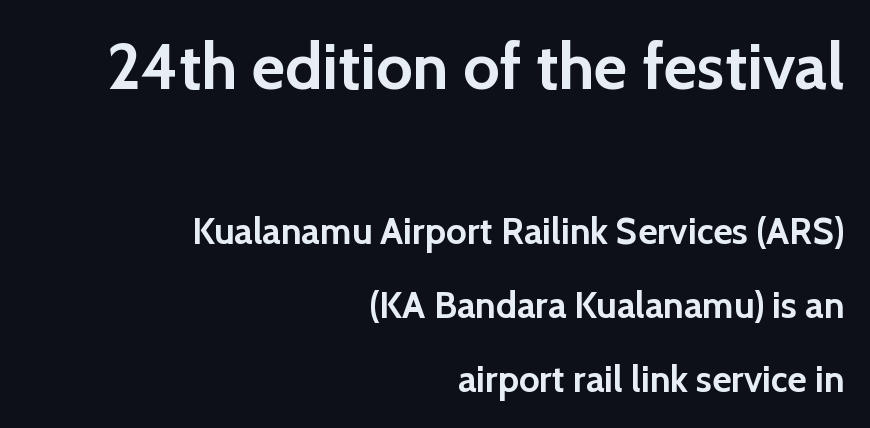
Q: Is the text bold? A: Yes.
Q: Is the text italic (slanted)? A: No, it is upright.
Q: Is the typeface a serif or a sans-serif typeface? A: Sans-serif.
Q: Is the text underlined? A: No.
Q: How is the paragraph aligned? A: Right-aligned.
Q: Is the spacing between letters normal or unusually wide? A: Normal.
Q: Is the spacing between lines tight, normal or loose? A: Loose.
Q: Which block of text is set in a larger size, the first (top) or the second (bottom)? A: The first (top) one.
Q: Width (condensed, normal, or wide)? A: Normal.
Q: x-height? A: Medium.
Q: Monospaced? A: No.
